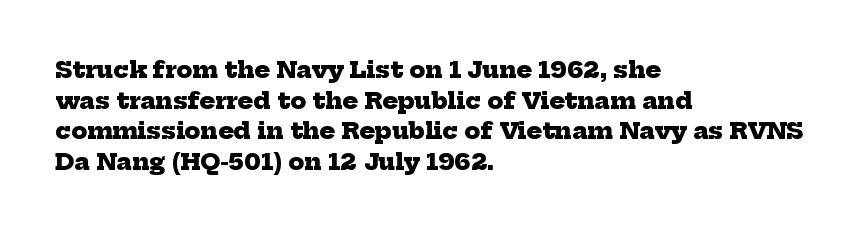
The image shows 23 px bold type; set left-aligned, normal line spacing (1.33x), normal letter spacing, not underlined.
